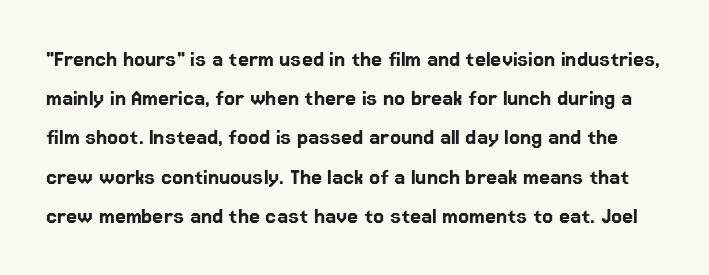
{"italic": "no", "underline": "no", "line_spacing": "normal", "line_spacing_ratio": 1.57, "letter_spacing": "normal", "letter_spacing_em": 0.0, "glyph_px": 25}
